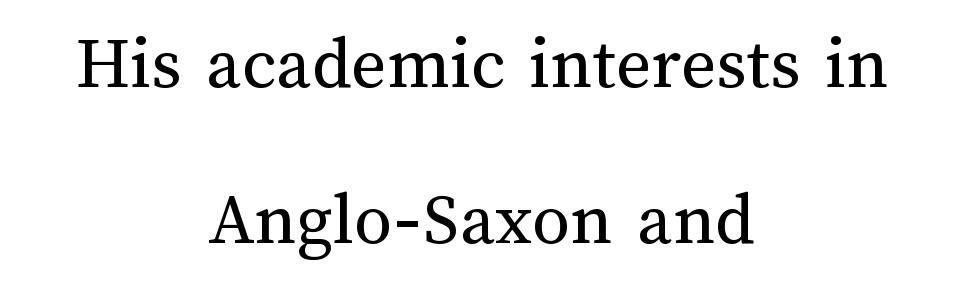
Q: Is the text bold? A: No.
Q: Is the text italic (slanted)? A: No, it is upright.
Q: Is the text underlined? A: No.
Q: How is the paragraph aligned? A: Centered.
Q: Is the spacing between letters normal or unusually wide? A: Normal.
Q: Is the spacing between lines tight, normal or loose? A: Loose.
Q: Width (condensed, normal, or wide)? A: Normal.
Q: Stroke contrast? A: Medium.
Q: x-height? A: Medium.
Q: Monospaced? A: No.
